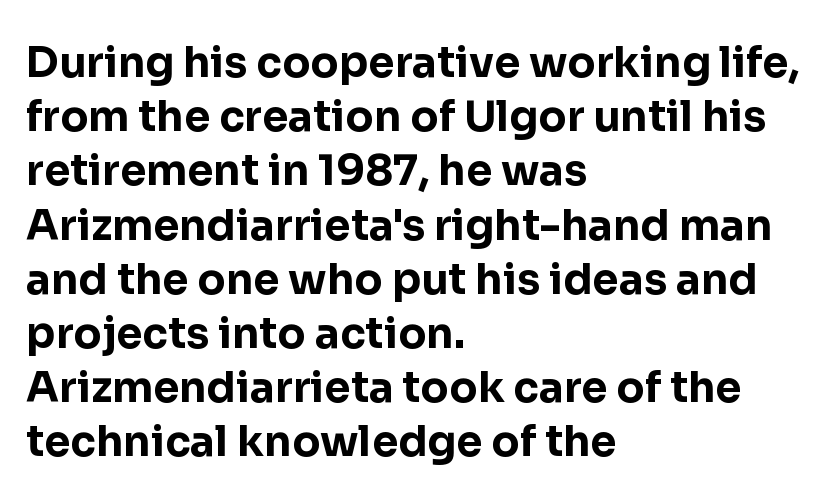
In terms of letterform style, serifs are entirely absent. Vertical strokes here are truly vertical. The designer left line spacing at the default. Underlining? Definitely not there. Proportional: the letters do not fall into vertical columns. Spacing between characters is what you'd get straight out of the box.
